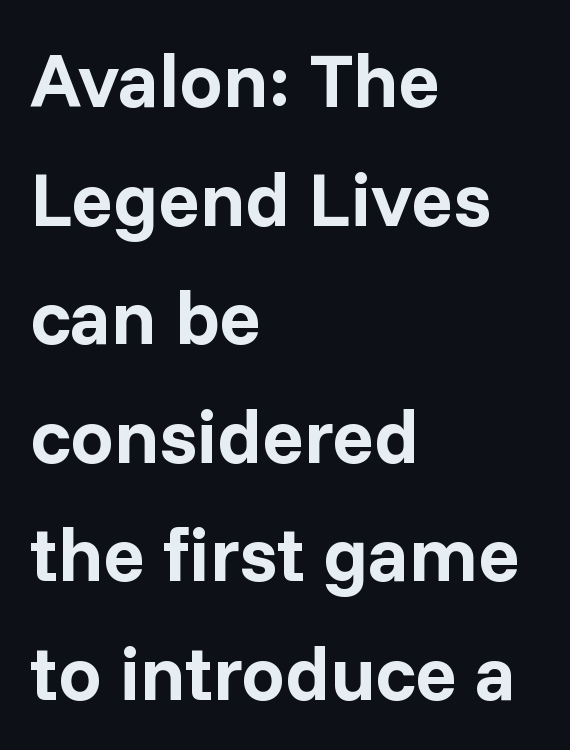
Q: Is the text bold? A: Yes.
Q: Is the text italic (slanted)? A: No, it is upright.
Q: Is the typeface a serif or a sans-serif typeface? A: Sans-serif.
Q: Is the text underlined? A: No.
Q: How is the paragraph aligned? A: Left-aligned.
Q: Is the spacing between letters normal or unusually wide? A: Normal.
Q: Is the spacing between lines tight, normal or loose? A: Normal.
Q: Width (condensed, normal, or wide)? A: Normal.
Q: Stroke contrast? A: Low.
Q: x-height? A: Medium.
Q: Monospaced? A: No.
